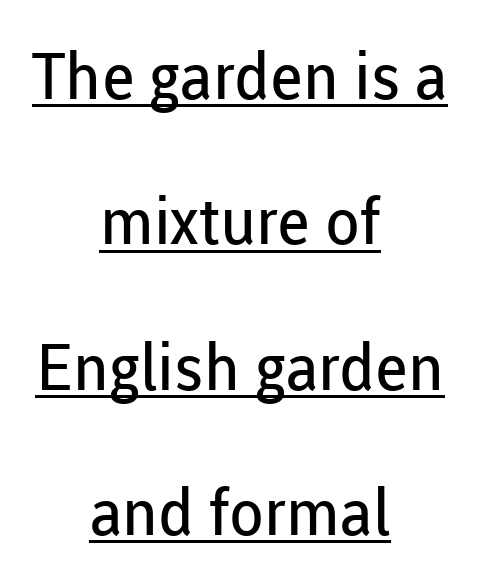
The image shows 64 px regular-weight sans-serif type, upright; set centered, loose line spacing (2.27x), normal letter spacing, underlined; low stroke contrast and a medium x-height.
